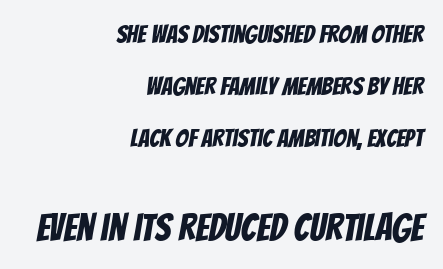
Q: Is the typeface a serif or a sans-serif typeface? A: Sans-serif.
Q: Is the text underlined? A: No.
Q: How is the paragraph aligned? A: Right-aligned.
Q: Is the spacing between letters normal or unusually wide? A: Normal.
Q: Is the spacing between lines tight, normal or loose? A: Loose.
Q: Which block of text is set in a larger size, the first (top) or the second (bottom)? A: The second (bottom) one.
Q: Width (condensed, normal, or wide)? A: Condensed.
Q: Stroke contrast? A: Low.
Q: x-height? A: Large.
Q: Monospaced? A: No.
